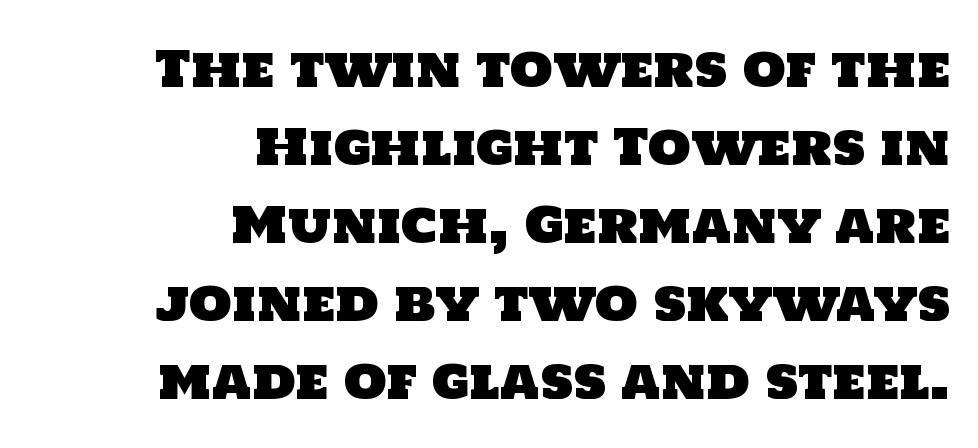
{"serif": "no", "width": "normal", "stroke_contrast": "low", "x_height": "large", "monospaced": "no", "underline": "no", "align": "right", "line_spacing": "normal", "line_spacing_ratio": 1.59, "letter_spacing": "normal", "letter_spacing_em": 0.0, "glyph_px": 49}
